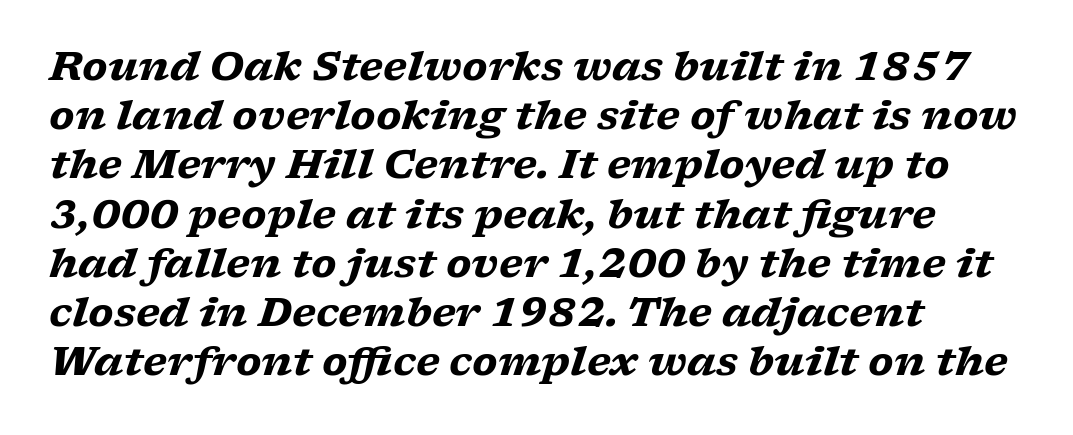
Do the characters align in a grid? No, the font is proportional. Weight: bold. Observe the lean: these are italic letterforms. Underlining? Definitely not there.
